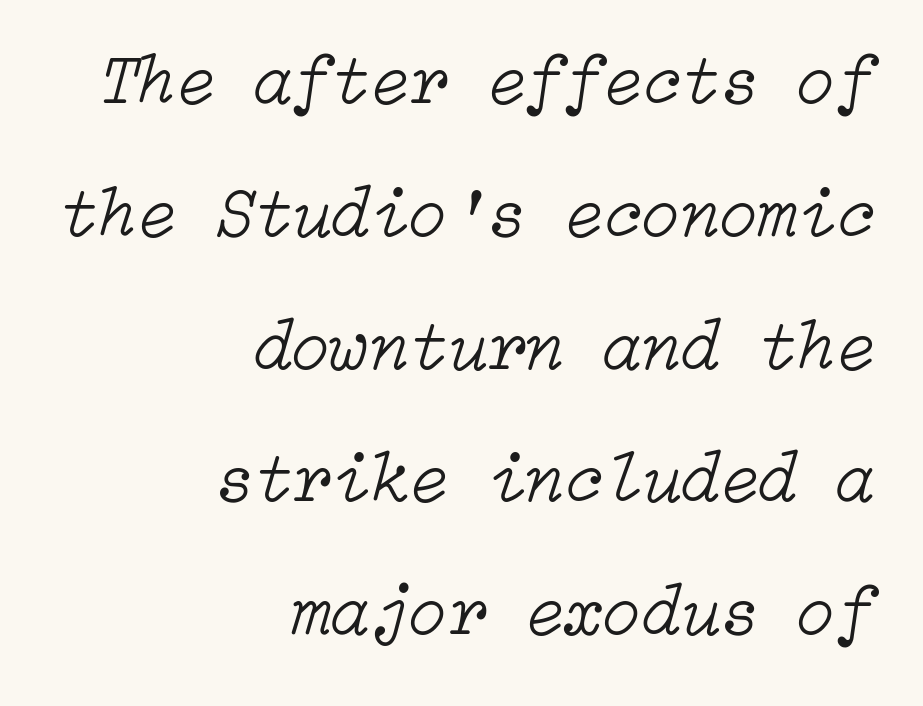
Q: Is the text bold? A: No.
Q: Is the text italic (slanted)? A: Yes, it leans right by about 15 degrees.
Q: Is the text underlined? A: No.
Q: How is the paragraph aligned? A: Right-aligned.
Q: Is the spacing between letters normal or unusually wide? A: Normal.
Q: Width (condensed, normal, or wide)? A: Normal.
Q: Stroke contrast? A: Low.
Q: x-height? A: Medium.
